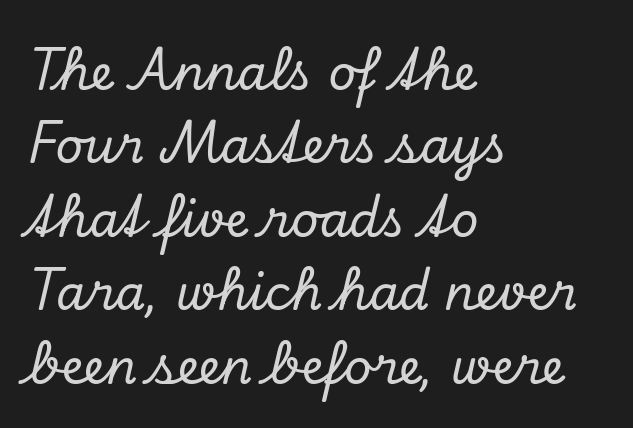
{"serif": "yes", "italic": "yes", "lean": "right", "slant_degrees": 13, "width": "normal", "stroke_contrast": "low", "x_height": "small", "monospaced": "no", "underline": "no", "align": "left", "line_spacing": "normal", "line_spacing_ratio": 1.53, "letter_spacing": "normal", "letter_spacing_em": 0.0, "glyph_px": 48}
